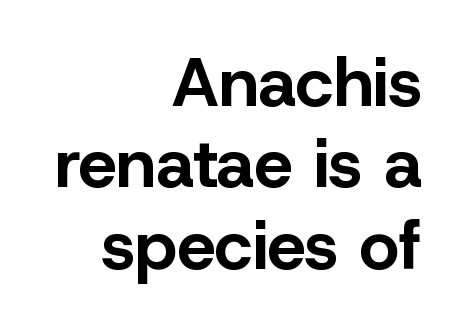
{"serif": "no", "italic": "no", "bold": "yes", "weight": "bold", "width": "normal", "stroke_contrast": "low", "x_height": "medium", "monospaced": "no", "underline": "no", "align": "right", "line_spacing_ratio": 1.18, "letter_spacing": "normal", "letter_spacing_em": 0.0, "glyph_px": 69}
